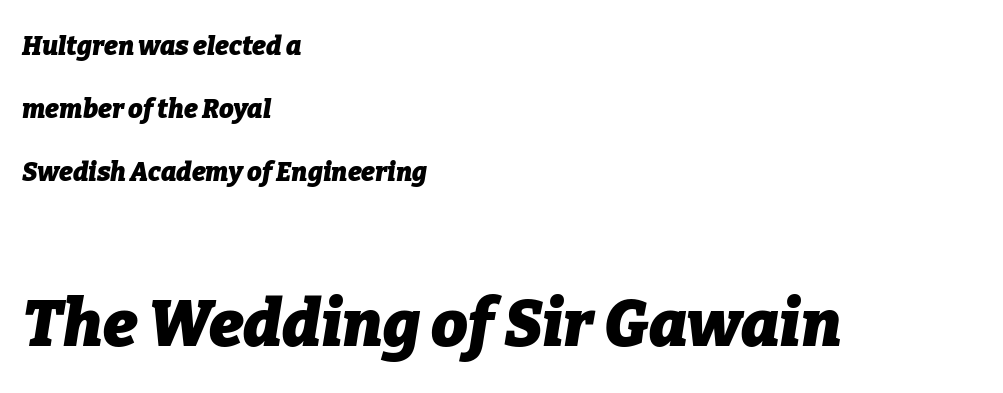
Q: Is the text bold? A: Yes.
Q: Is the text italic (slanted)? A: Yes, it leans right by about 9 degrees.
Q: Is the text underlined? A: No.
Q: How is the paragraph aligned? A: Left-aligned.
Q: Is the spacing between letters normal or unusually wide? A: Normal.
Q: Is the spacing between lines tight, normal or loose? A: Loose.
Q: Which block of text is set in a larger size, the first (top) or the second (bottom)? A: The second (bottom) one.
Q: Width (condensed, normal, or wide)? A: Normal.
Q: Stroke contrast? A: Low.
Q: x-height? A: Medium.
Q: Monospaced? A: No.
